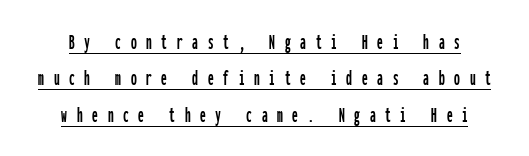
Compared with undecorated copy, this sample adds a rule below the words. Look at the tracking — it's clearly loosened, letters drifting apart. Summary of vertical rhythm: regular, with standard interline spacing. The specimen reads as upright at a glance.
